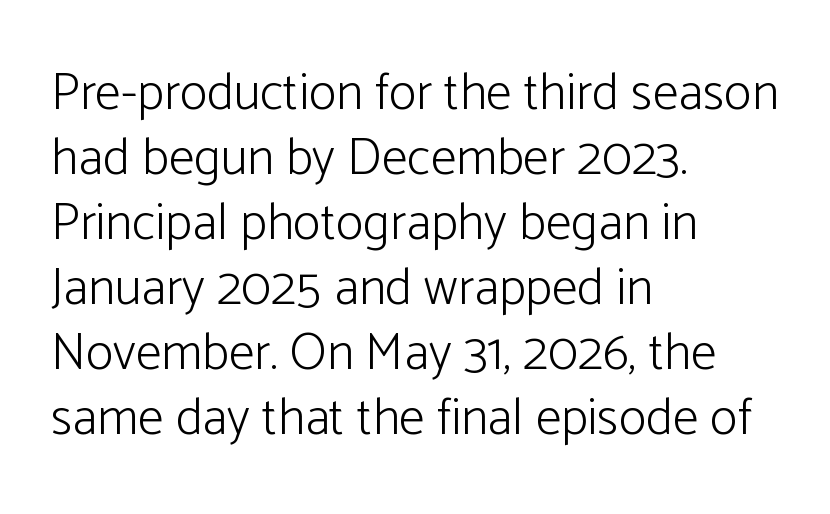
Q: Is the text bold? A: No.
Q: Is the text italic (slanted)? A: No, it is upright.
Q: Is the typeface a serif or a sans-serif typeface? A: Sans-serif.
Q: Is the text underlined? A: No.
Q: How is the paragraph aligned? A: Left-aligned.
Q: Is the spacing between letters normal or unusually wide? A: Normal.
Q: Is the spacing between lines tight, normal or loose? A: Normal.
Q: Width (condensed, normal, or wide)? A: Normal.
Q: Stroke contrast? A: Low.
Q: x-height? A: Medium.
Q: Monospaced? A: No.
